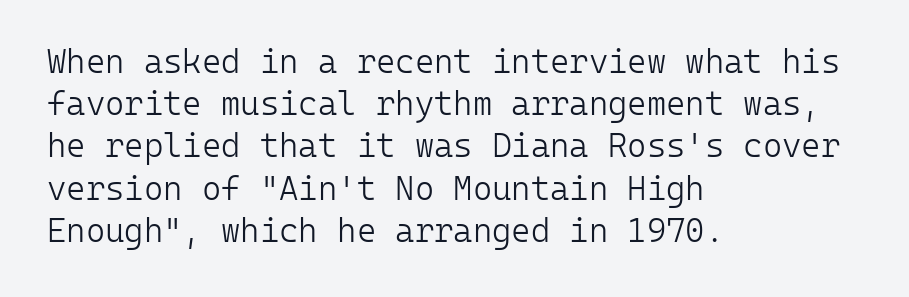
The image shows 33 px light sans-serif type, upright, monospaced; set left-aligned, normal line spacing (1.28x), normal letter spacing, not underlined; low stroke contrast and a medium x-height.
